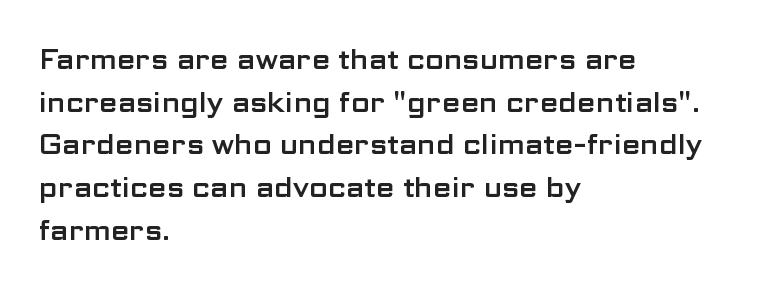
{"italic": "no", "underline": "no", "align": "left", "line_spacing": "normal", "line_spacing_ratio": 1.58, "letter_spacing": "normal", "letter_spacing_em": 0.0, "glyph_px": 27}
